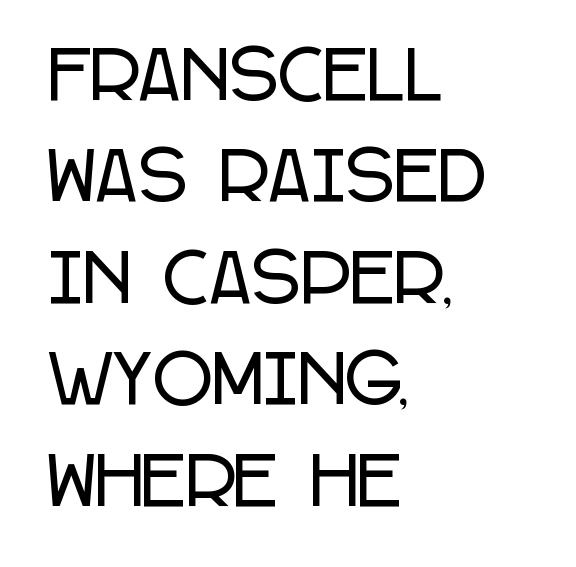
Q: Is the text italic (slanted)? A: No, it is upright.
Q: Is the typeface a serif or a sans-serif typeface? A: Sans-serif.
Q: Is the text underlined? A: No.
Q: How is the paragraph aligned? A: Left-aligned.
Q: Is the spacing between letters normal or unusually wide? A: Normal.
Q: Is the spacing between lines tight, normal or loose? A: Normal.
Q: Width (condensed, normal, or wide)? A: Condensed.
Q: Stroke contrast? A: Low.
Q: x-height? A: Large.
Q: Monospaced? A: No.
